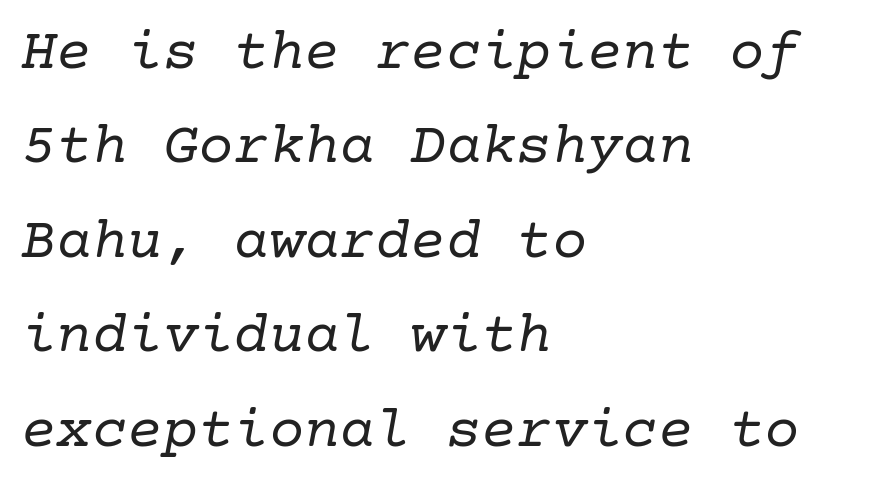
The image shows 59 px regular-weight serif type, italic (leaning right); set left-aligned, normal line spacing (1.6x), normal letter spacing, not underlined; low stroke contrast and a medium x-height.
